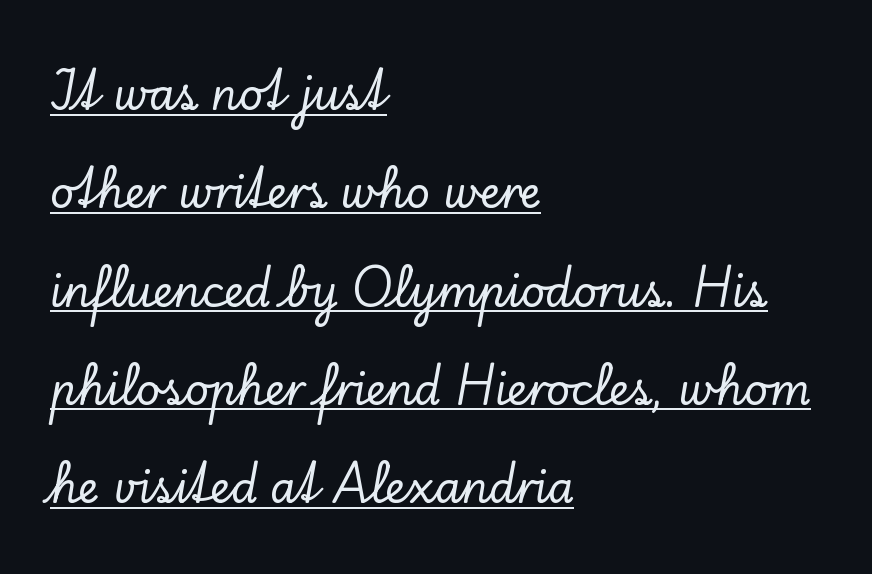
Letter spacing: default. Students, observe: this is what heavily led, spacious text looks like. Compared with a centered layout, this one pins lines to the left instead. Character widths vary here, with narrow letters taking less room than wide ones.
